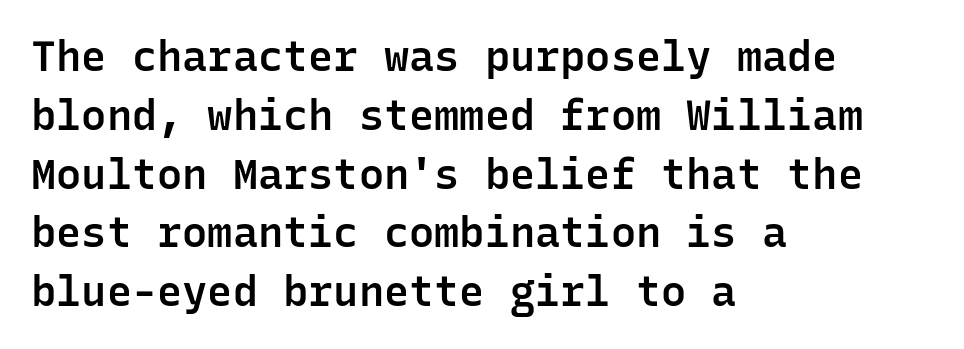
Q: Is the text bold? A: Semi-bold.
Q: Is the text italic (slanted)? A: No, it is upright.
Q: Is the typeface a serif or a sans-serif typeface? A: Sans-serif.
Q: Is the text underlined? A: No.
Q: How is the paragraph aligned? A: Left-aligned.
Q: Is the spacing between letters normal or unusually wide? A: Normal.
Q: Is the spacing between lines tight, normal or loose? A: Normal.
Q: Width (condensed, normal, or wide)? A: Normal.
Q: Stroke contrast? A: Low.
Q: x-height? A: Medium.
Q: Monospaced? A: Yes.
